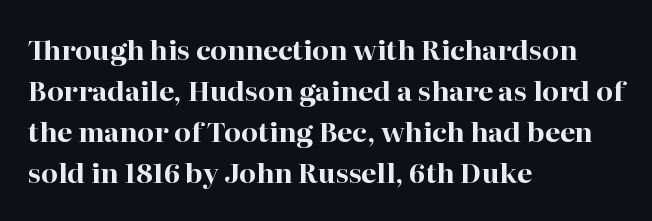
Q: Is the text bold? A: Yes.
Q: Is the text italic (slanted)? A: No, it is upright.
Q: Is the text underlined? A: No.
Q: How is the paragraph aligned? A: Left-aligned.
Q: Is the spacing between letters normal or unusually wide? A: Normal.
Q: Is the spacing between lines tight, normal or loose? A: Normal.
